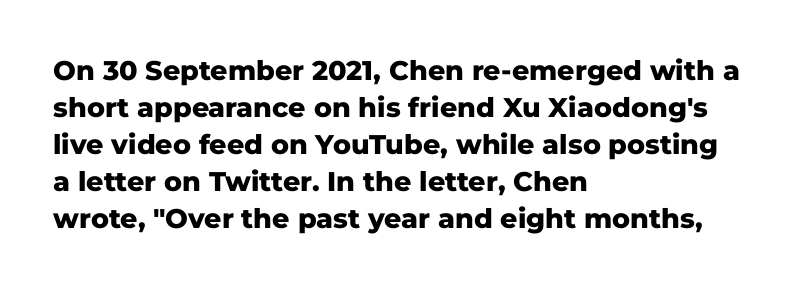
Every character sits straight up, as roman type does. Words appear dense and cohesive because spacing is normal. On the weight axis this lands at bold, roughly 700. In terms of leading, this rendering sits right in the middle.
